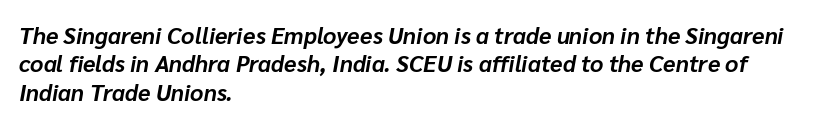
{"italic": "yes", "lean": "right", "slant_degrees": 10, "bold": "yes", "underline": "no", "align": "left", "line_spacing_ratio": 1.23, "letter_spacing": "normal", "letter_spacing_em": 0.0, "glyph_px": 23}
